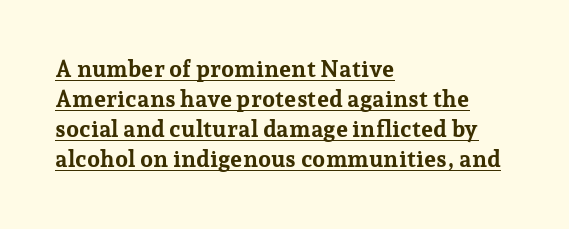
{"italic": "no", "bold": "yes", "underline": "yes", "align": "left", "line_spacing": "normal", "line_spacing_ratio": 1.31, "letter_spacing": "normal", "letter_spacing_em": 0.0, "glyph_px": 23}
